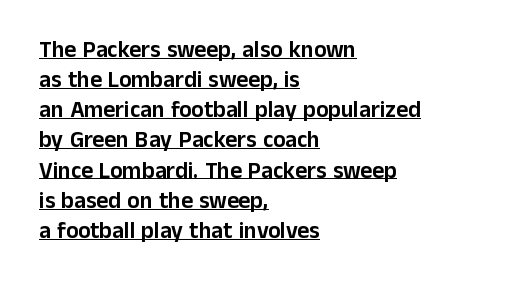
Q: Is the text italic (slanted)? A: No, it is upright.
Q: Is the text underlined? A: Yes.
Q: How is the paragraph aligned? A: Left-aligned.
Q: Is the spacing between letters normal or unusually wide? A: Normal.
Q: Is the spacing between lines tight, normal or loose? A: Normal.
